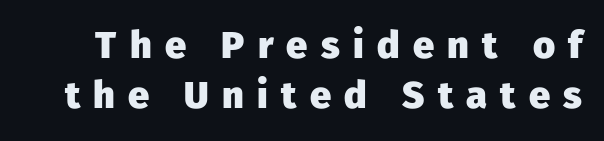
Upright lettering throughout. Loose tracking; the words dissolve into strings of separated letters. What weight is shown? A full bold with thick strokes. Each row of text sits above clean, open space. The face used here is proportionally spaced, like ordinary book or web type. The designer went with a sans here, leaving each stem footless.
